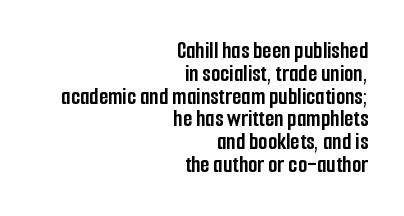
Q: Is the text bold? A: Yes.
Q: Is the text italic (slanted)? A: No, it is upright.
Q: Is the text underlined? A: No.
Q: How is the paragraph aligned? A: Right-aligned.
Q: Is the spacing between letters normal or unusually wide? A: Normal.
Q: Is the spacing between lines tight, normal or loose? A: Tight.
